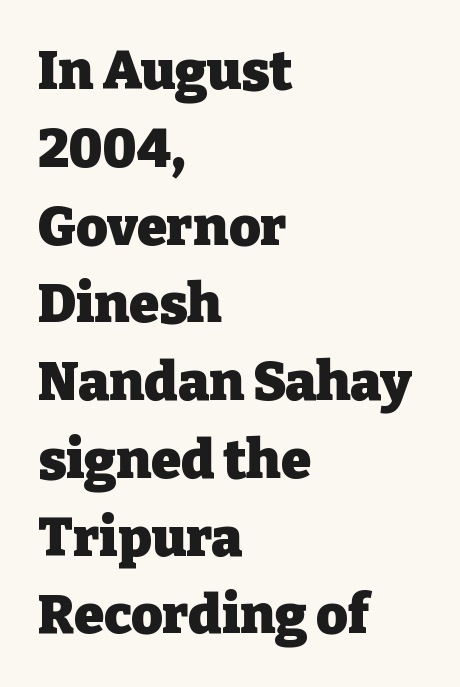
{"serif": "yes", "italic": "no", "bold": "yes", "weight": "heavy", "width": "normal", "stroke_contrast": "low", "x_height": "medium", "monospaced": "no", "underline": "no", "align": "left", "line_spacing": "normal", "line_spacing_ratio": 1.44, "letter_spacing": "normal", "letter_spacing_em": 0.0, "glyph_px": 54}
